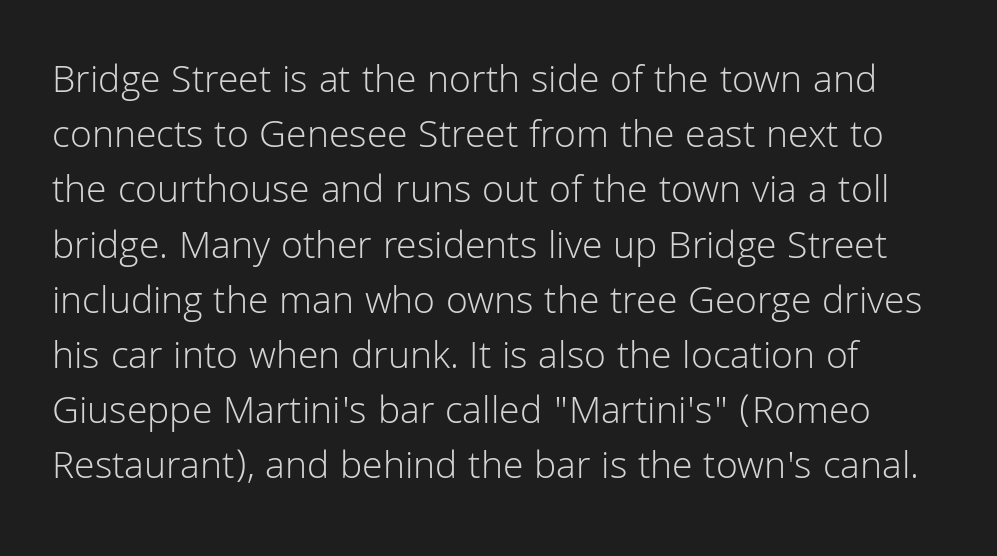
The image shows 40 px light sans-serif type, upright; set normal line spacing (1.38x), normal letter spacing, not underlined; low stroke contrast and a medium x-height.
